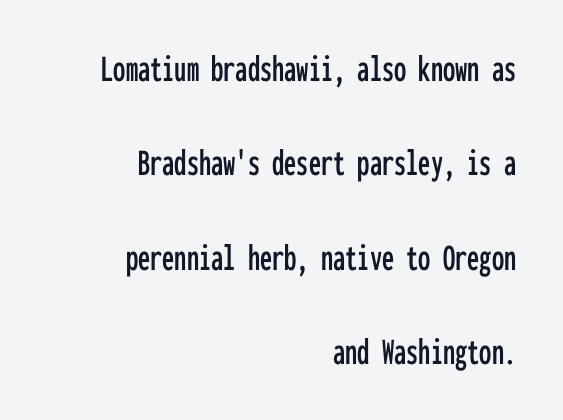
{"serif": "no", "italic": "no", "width": "condensed", "stroke_contrast": "low", "x_height": "medium", "monospaced": "yes", "underline": "no", "align": "right", "line_spacing": "loose", "line_spacing_ratio": 2.42, "letter_spacing": "normal", "letter_spacing_em": 0.0, "glyph_px": 39}
